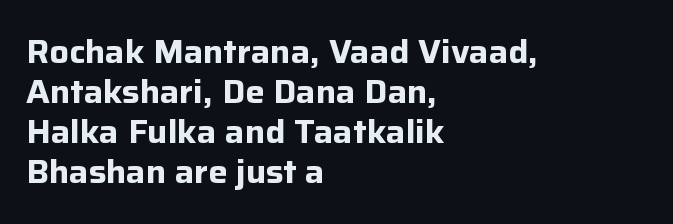
{"serif": "no", "italic": "no", "bold": "yes", "weight": "bold", "width": "normal", "stroke_contrast": "low", "x_height": "medium", "monospaced": "no", "underline": "no", "align": "left", "line_spacing": "normal", "line_spacing_ratio": 1.25, "letter_spacing": "normal", "letter_spacing_em": 0.0, "glyph_px": 32}
